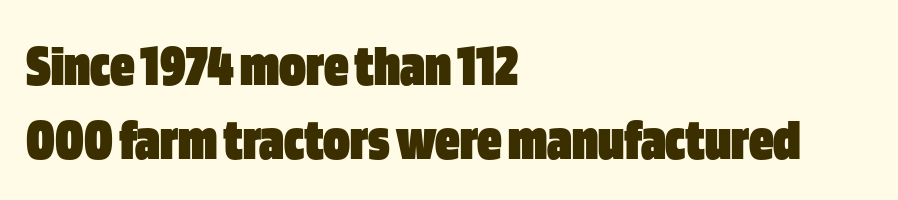
Q: Is the text bold? A: Yes.
Q: Is the text italic (slanted)? A: No, it is upright.
Q: Is the typeface a serif or a sans-serif typeface? A: Sans-serif.
Q: Is the text underlined? A: No.
Q: How is the paragraph aligned? A: Left-aligned.
Q: Is the spacing between letters normal or unusually wide? A: Normal.
Q: Width (condensed, normal, or wide)? A: Condensed.
Q: Stroke contrast? A: Low.
Q: x-height? A: Large.
Q: Monospaced? A: No.
